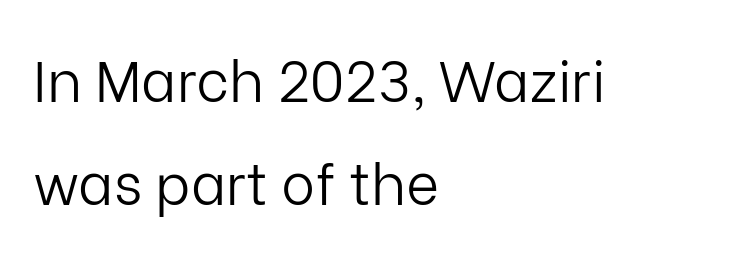
Q: Is the text bold? A: No.
Q: Is the text italic (slanted)? A: No, it is upright.
Q: Is the typeface a serif or a sans-serif typeface? A: Sans-serif.
Q: Is the text underlined? A: No.
Q: How is the paragraph aligned? A: Left-aligned.
Q: Is the spacing between letters normal or unusually wide? A: Normal.
Q: Width (condensed, normal, or wide)? A: Normal.
Q: Stroke contrast? A: Low.
Q: x-height? A: Medium.
Q: Monospaced? A: No.
